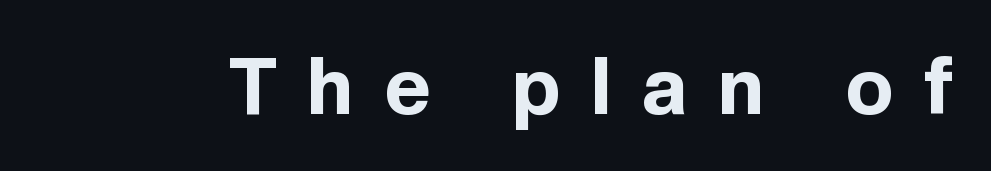
Q: Is the text bold? A: Yes.
Q: Is the text italic (slanted)? A: No, it is upright.
Q: Is the typeface a serif or a sans-serif typeface? A: Sans-serif.
Q: Is the text underlined? A: No.
Q: Is the spacing between letters normal or unusually wide? A: Unusually wide.
Q: Width (condensed, normal, or wide)? A: Normal.
Q: x-height? A: Medium.
Q: Monospaced? A: No.
